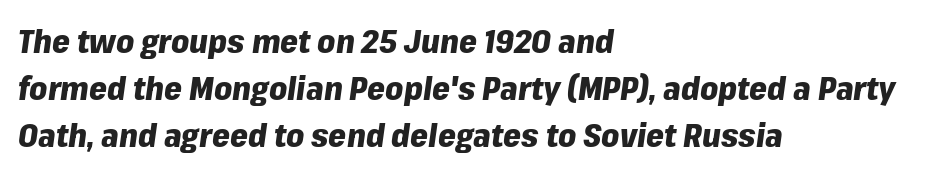
Teacher's note: observe the even left margin — that is flush-left alignment. It's the slanting kind of type. Do the characters align in a grid? No, the font is proportional. You'd pick this weight for a headline — it's a proper bold. The baseline area is clear. Look at the tracking — it's just the regular setting, nothing added.
